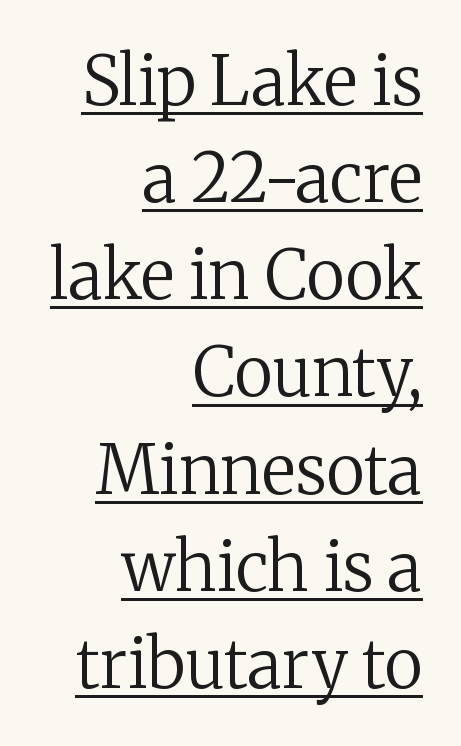
Q: Is the text bold? A: No.
Q: Is the text italic (slanted)? A: No, it is upright.
Q: Is the typeface a serif or a sans-serif typeface? A: Serif.
Q: Is the text underlined? A: Yes.
Q: How is the paragraph aligned? A: Right-aligned.
Q: Is the spacing between letters normal or unusually wide? A: Normal.
Q: Is the spacing between lines tight, normal or loose? A: Normal.
Q: Width (condensed, normal, or wide)? A: Normal.
Q: Stroke contrast? A: Medium.
Q: x-height? A: Medium.
Q: Monospaced? A: No.
